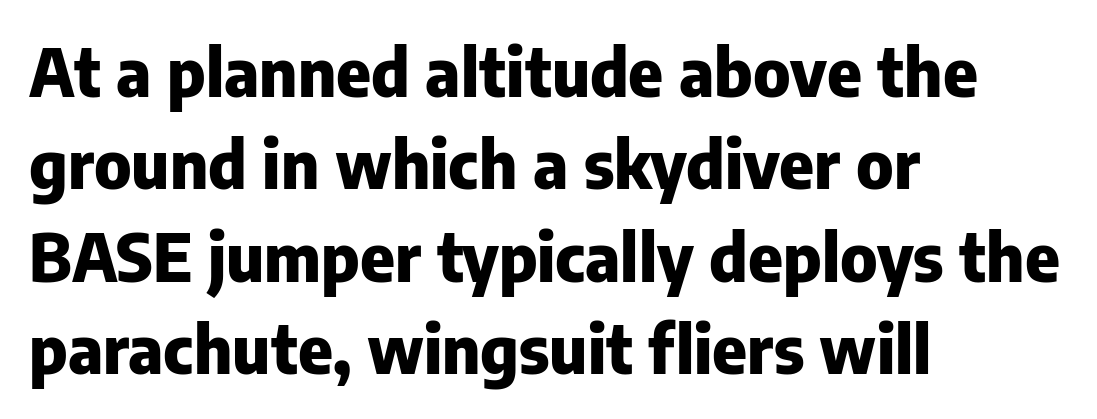
{"serif": "no", "italic": "no", "bold": "yes", "weight": "heavy", "width": "normal", "stroke_contrast": "low", "x_height": "medium", "monospaced": "no", "underline": "no", "align": "left", "line_spacing": "normal", "line_spacing_ratio": 1.4, "letter_spacing": "normal", "letter_spacing_em": 0.0, "glyph_px": 66}
